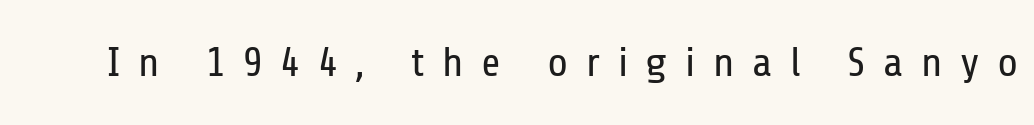
Q: Is the text bold? A: No.
Q: Is the text italic (slanted)? A: No, it is upright.
Q: Is the typeface a serif or a sans-serif typeface? A: Sans-serif.
Q: Is the text underlined? A: No.
Q: Is the spacing between letters normal or unusually wide? A: Unusually wide.
Q: Width (condensed, normal, or wide)? A: Condensed.
Q: Stroke contrast? A: Low.
Q: x-height? A: Medium.
Q: Monospaced? A: No.
